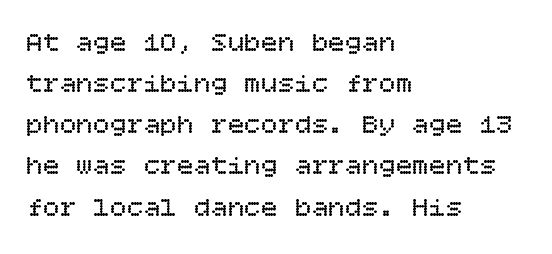
Each new line begins a customary step beneath the previous one. Does the copy run flush right? No — it runs flush left. Check the space under the baseline: it is left empty. A roman cut, with each character standing at attention. The face looks like a standard text weight, possibly lighter. The passage shown has conventional tracking throughout.
